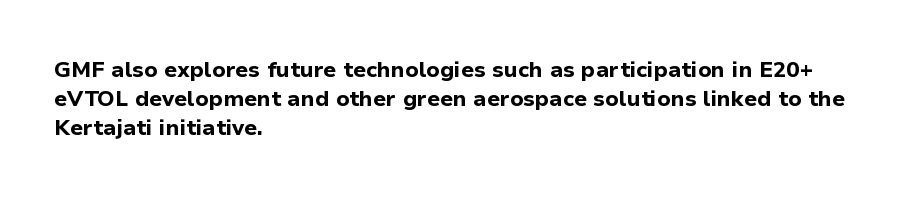
I'd describe the lettering as bold — thick and assertive. Line starts are locked; line ends wander. Nope, not italic — everything's standing straight. Only glyphs here, with clear space below each row.
